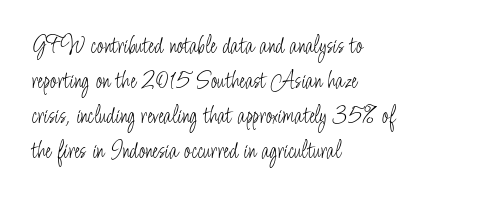
{"bold": "no", "underline": "no", "align": "left", "line_spacing": "normal", "line_spacing_ratio": 1.4, "letter_spacing": "normal", "letter_spacing_em": 0.0, "glyph_px": 25}
